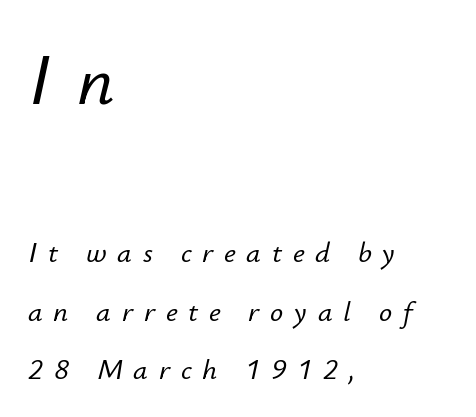
Q: Is the text italic (slanted)? A: Yes, it leans right by about 12 degrees.
Q: Is the text underlined? A: No.
Q: How is the paragraph aligned? A: Left-aligned.
Q: Is the spacing between letters normal or unusually wide? A: Unusually wide.
Q: Is the spacing between lines tight, normal or loose? A: Loose.
Q: Which block of text is set in a larger size, the first (top) or the second (bottom)? A: The first (top) one.
Q: Width (condensed, normal, or wide)? A: Normal.
Q: Stroke contrast? A: Low.
Q: x-height? A: Small.
Q: Monospaced? A: No.
